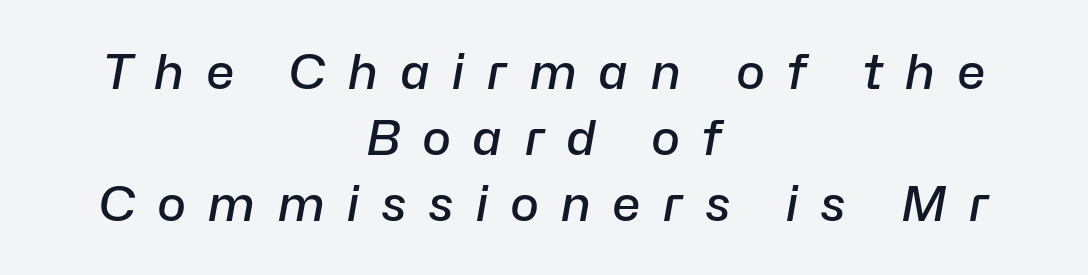
Q: Is the text bold? A: Semi-bold.
Q: Is the text italic (slanted)? A: Yes, it leans right by about 10 degrees.
Q: Is the text underlined? A: No.
Q: How is the paragraph aligned? A: Centered.
Q: Is the spacing between letters normal or unusually wide? A: Unusually wide.
Q: Is the spacing between lines tight, normal or loose? A: Normal.
Q: Width (condensed, normal, or wide)? A: Normal.
Q: Stroke contrast? A: Low.
Q: x-height? A: Medium.
Q: Monospaced? A: No.
